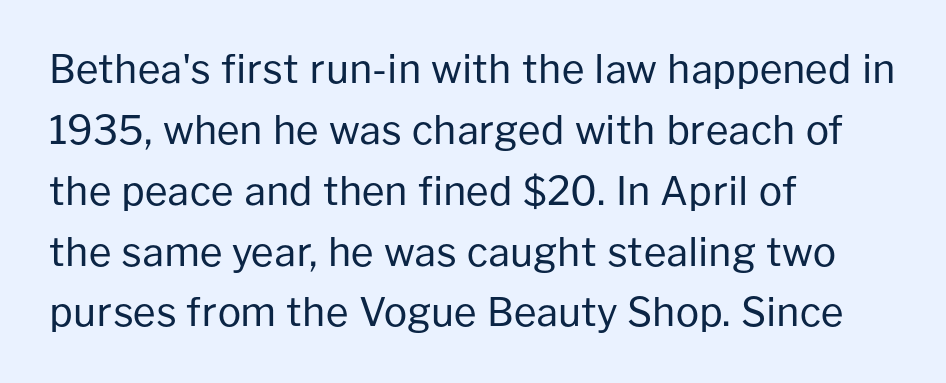
Q: Is the text bold? A: No.
Q: Is the text italic (slanted)? A: No, it is upright.
Q: Is the typeface a serif or a sans-serif typeface? A: Sans-serif.
Q: Is the text underlined? A: No.
Q: How is the paragraph aligned? A: Left-aligned.
Q: Is the spacing between letters normal or unusually wide? A: Normal.
Q: Is the spacing between lines tight, normal or loose? A: Normal.
Q: Width (condensed, normal, or wide)? A: Normal.
Q: Stroke contrast? A: Low.
Q: x-height? A: Medium.
Q: Monospaced? A: No.
